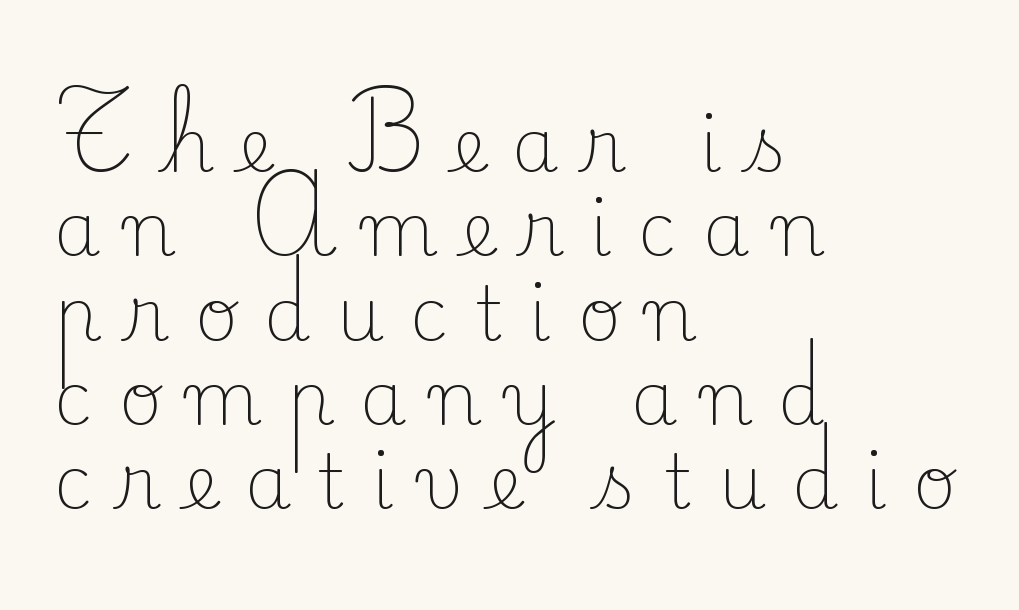
Looks like regular typesetting: each glyph gets only the width it needs. Observe the wide spacing: letters keep a clear distance from each other. The glyphs are unaccompanied by any horizontal stroke below them. Regarding leading, the lines here are crowded together. Unbolded letterforms with no extra heft.
